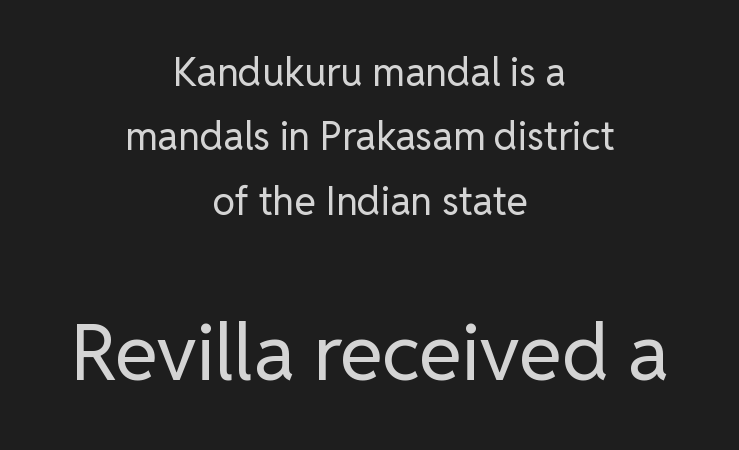
{"serif": "no", "italic": "no", "bold": "no", "weight": "regular", "width": "normal", "stroke_contrast": "low", "x_height": "medium", "monospaced": "no", "underline": "no", "align": "center", "line_spacing": "normal", "line_spacing_ratio": 1.65, "letter_spacing": "normal", "letter_spacing_em": 0.0, "larger_block": "second", "size_ratio": 2.0, "glyph_px": 78}
